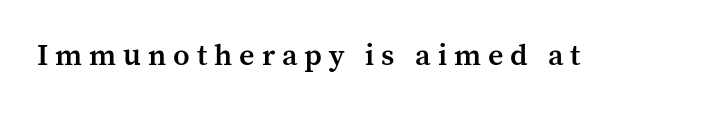
Unlike italic type, these characters show no tilt at all. Note: serifs present on the glyphs. The rendering inserts visible extra space after every character. Underlining? Definitely not there. Strokes here are thickened, but only to semibold level. Spacing verdict: proportional, widths tailored to each character.
